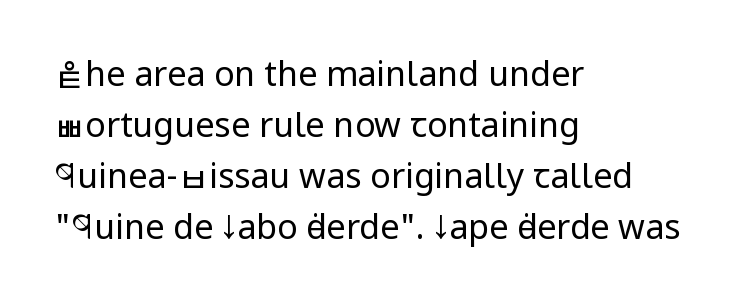
No extra ink here — the face is not bold. Do the characters align in a grid? No, the font is proportional. Notice how the passage keeps a crisp vertical edge on the left only. The space beneath each line is pristine and unruled. The leading is moderate, giving the passage an even texture.
